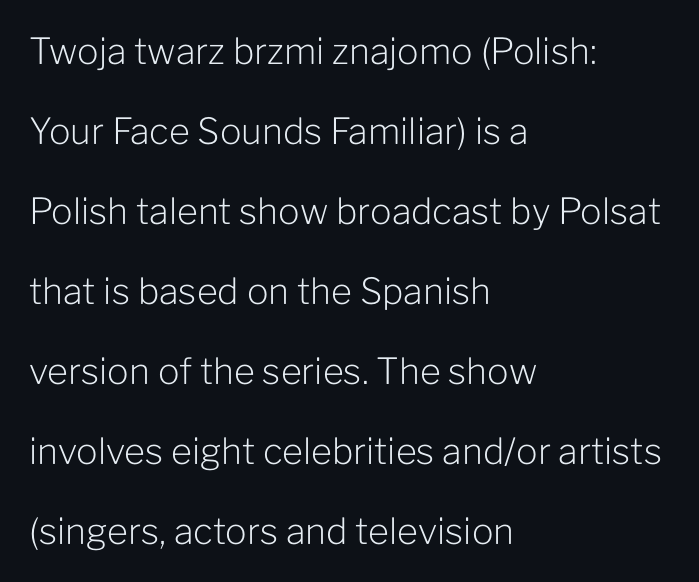
The image shows 36 px light sans-serif type, upright; set left-aligned, loose line spacing (2.22x), normal letter spacing, not underlined; low stroke contrast and a medium x-height.
